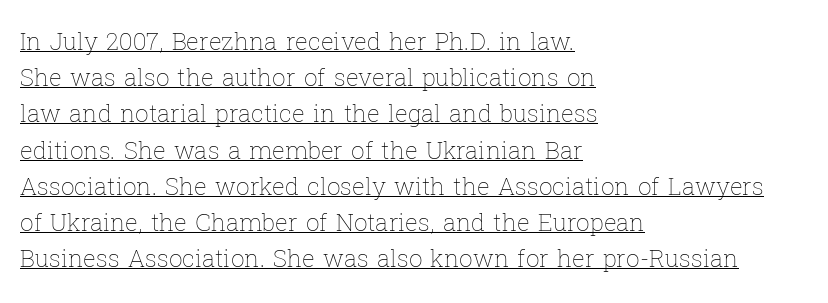
The image shows 24 px text type, upright; set left-aligned, normal line spacing (1.51x), normal letter spacing, underlined.
